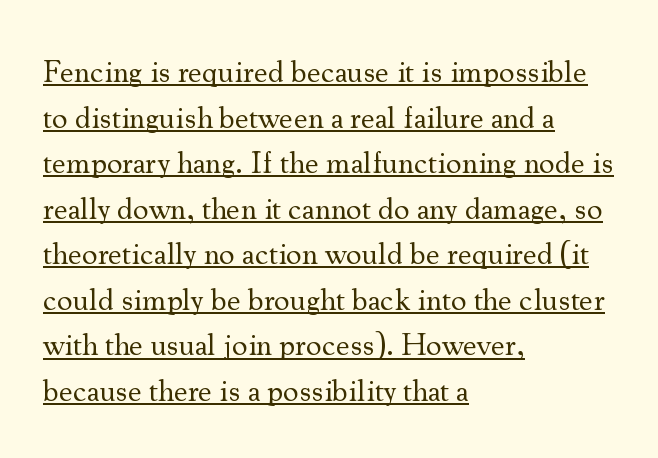
{"serif": "yes", "italic": "no", "bold": "no", "weight": "regular", "width": "normal", "stroke_contrast": "medium", "x_height": "small", "monospaced": "no", "underline": "yes", "align": "left", "line_spacing": "normal", "line_spacing_ratio": 1.47, "letter_spacing": "normal", "letter_spacing_em": 0.0, "glyph_px": 31}
